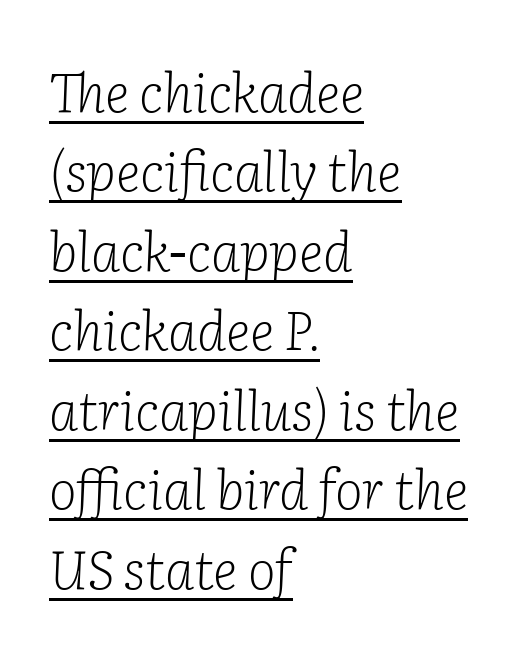
Q: Is the text bold? A: No.
Q: Is the text italic (slanted)? A: Yes, it leans right by about 2 degrees.
Q: Is the typeface a serif or a sans-serif typeface? A: Serif.
Q: Is the text underlined? A: Yes.
Q: How is the paragraph aligned? A: Left-aligned.
Q: Is the spacing between letters normal or unusually wide? A: Normal.
Q: Is the spacing between lines tight, normal or loose? A: Normal.
Q: Width (condensed, normal, or wide)? A: Normal.
Q: Stroke contrast? A: Low.
Q: x-height? A: Medium.
Q: Monospaced? A: No.
